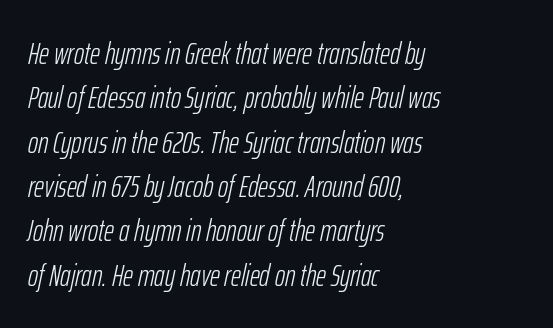
The image shows 31 px light, condensed type, italic (leaning right); set left-aligned, normal line spacing (1.43x), normal letter spacing, not underlined; low stroke contrast and a medium x-height.
